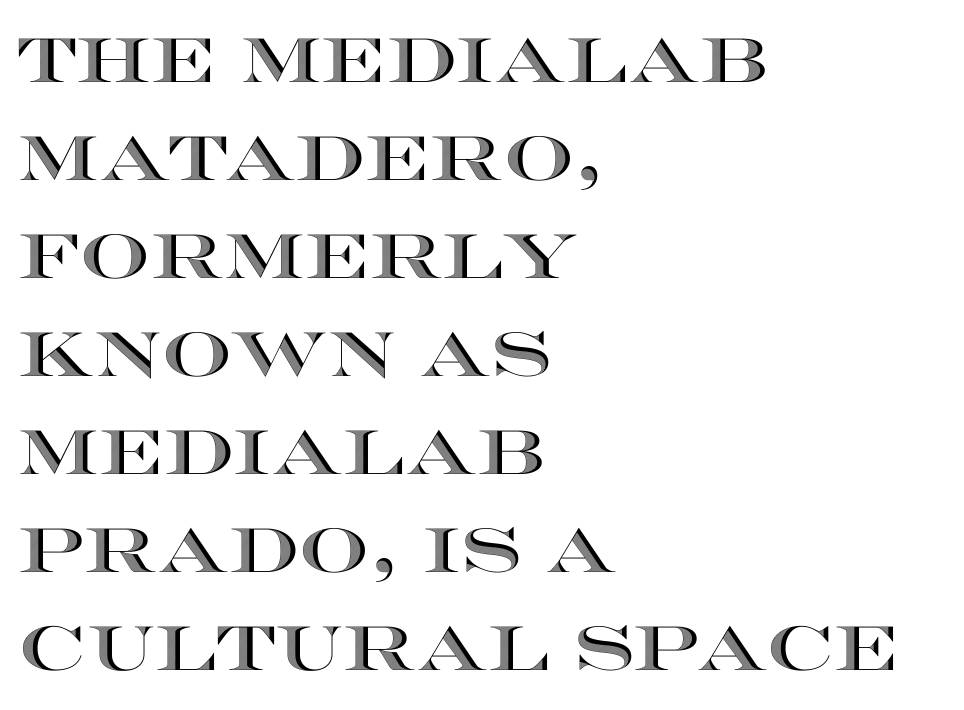
The rendering keeps characters at their native spacing. Unmarked baselines from the first word to the last. If you measured baseline to baseline, you'd find a middling distance. Posture: vertical. The passage shown is typed in a proportional face where columns would drift.
